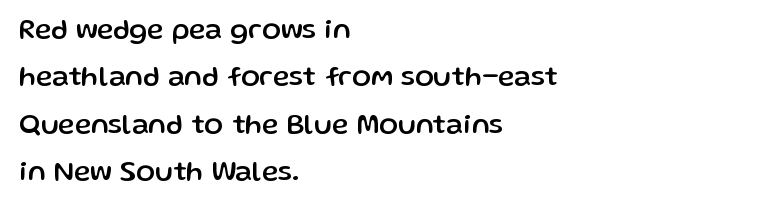
What's the leading like? Ordinary, nothing unusual. Each line starts at the same left margin while the right side varies. The baseline area is clear. Regarding serifs, this sample does without them.
